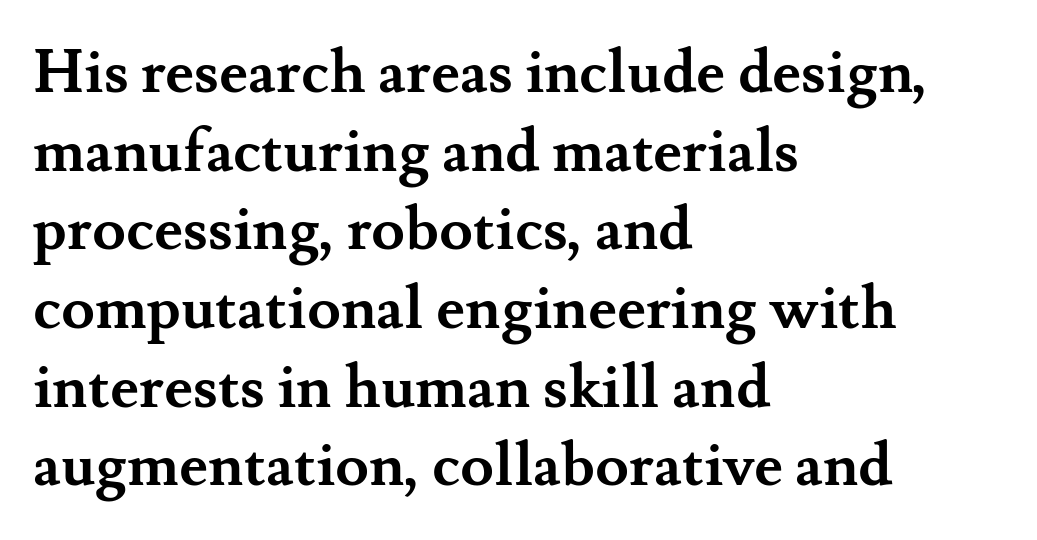
Q: Is the text bold? A: Yes.
Q: Is the text italic (slanted)? A: No, it is upright.
Q: Is the typeface a serif or a sans-serif typeface? A: Serif.
Q: Is the text underlined? A: No.
Q: How is the paragraph aligned? A: Left-aligned.
Q: Is the spacing between letters normal or unusually wide? A: Normal.
Q: Is the spacing between lines tight, normal or loose? A: Normal.
Q: Width (condensed, normal, or wide)? A: Normal.
Q: Stroke contrast? A: Medium.
Q: x-height? A: Small.
Q: Monospaced? A: No.
